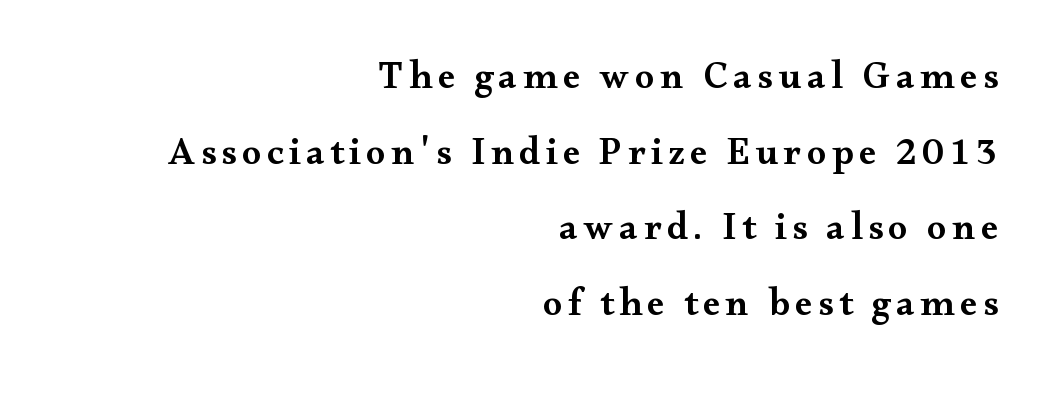
The image shows 39 px semibold, wide serif type, upright; set right-aligned, loose line spacing (1.94x), not underlined; medium stroke contrast and a small x-height.
